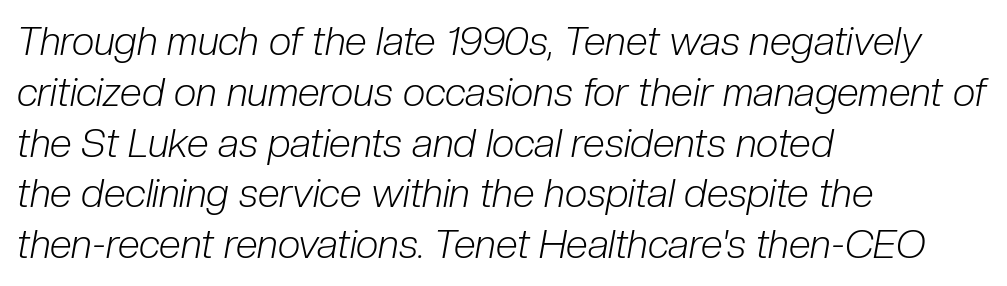
The image shows 40 px light, condensed type, italic (leaning right); set left-aligned, normal line spacing (1.27x), normal letter spacing, not underlined; low stroke contrast and a medium x-height.
